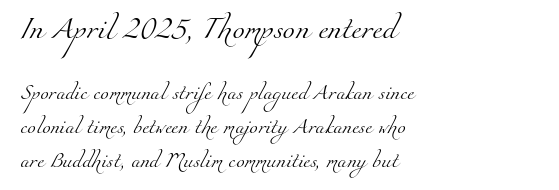
{"bold": "no", "underline": "no", "align": "left", "line_spacing": "loose", "line_spacing_ratio": 2.25, "letter_spacing": "normal", "letter_spacing_em": 0.0, "larger_block": "first", "size_ratio": 1.47, "glyph_px": 22}
